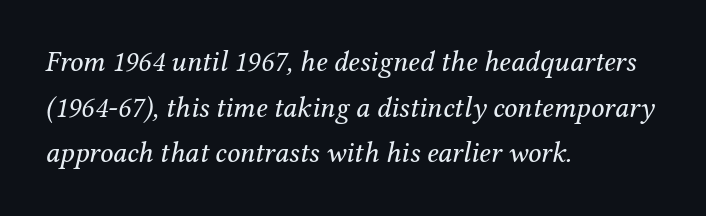
Horizontal alignment here is leftward, the default for most running prose. A clean baseline with only descenders dipping below it. In terms of letterform style, serifs are clearly present. What stands out about the letter spacing? Nothing — it is the standard amount.
